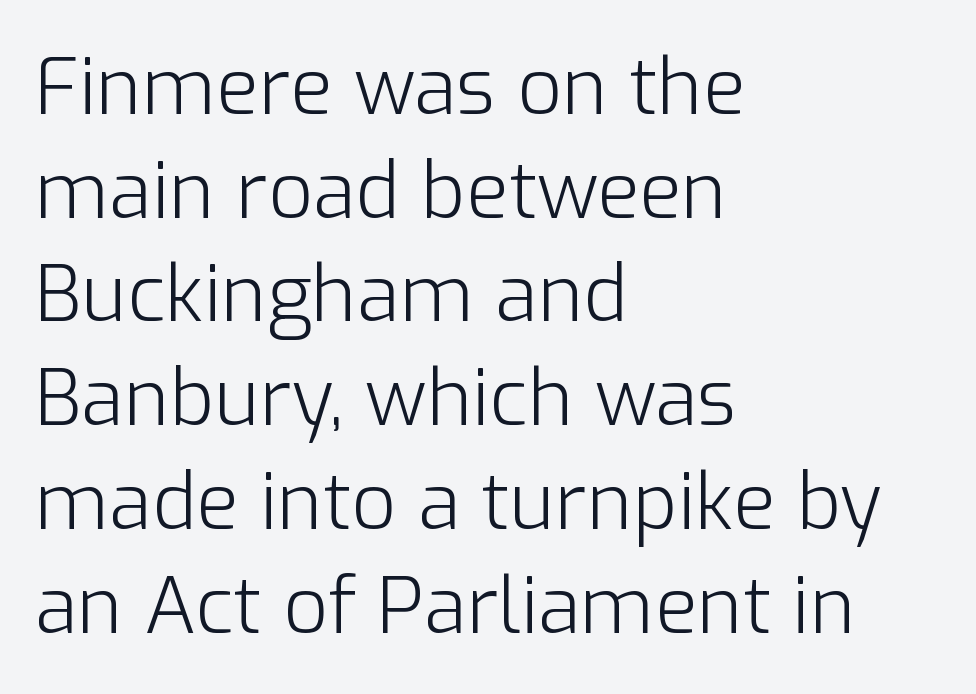
{"serif": "no", "italic": "no", "bold": "no", "weight": "light", "width": "normal", "stroke_contrast": "low", "x_height": "medium", "monospaced": "no", "underline": "no", "align": "left", "line_spacing": "normal", "line_spacing_ratio": 1.33, "letter_spacing": "normal", "letter_spacing_em": 0.0, "glyph_px": 78}
